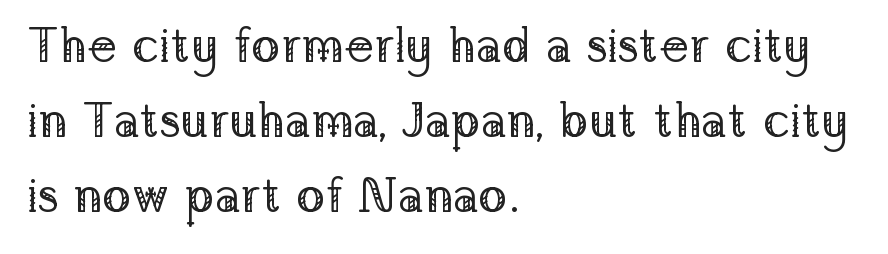
Think of a printed novel: that variable character pitch is what you see here. Summary of vertical rhythm: regular, with standard interline spacing. Classification — serif. Unlike italic type, these characters show no tilt at all. A light-to-regular cut is what we see here.
